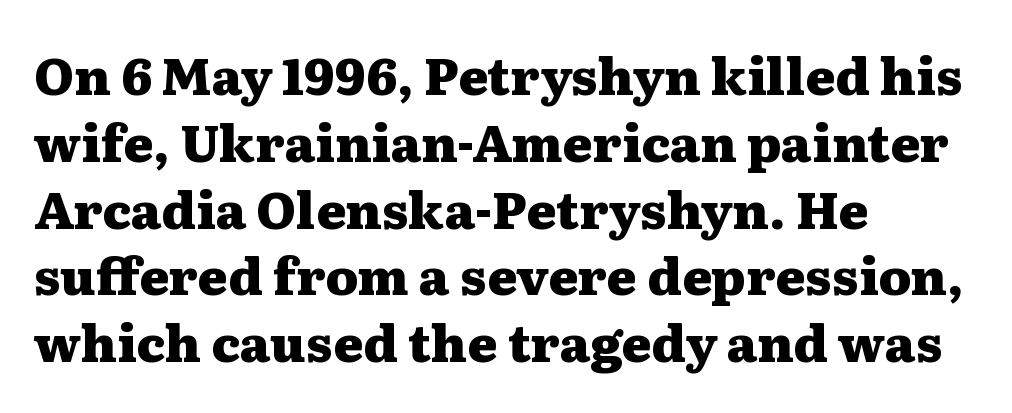
Q: Is the text bold? A: Yes.
Q: Is the text italic (slanted)? A: No, it is upright.
Q: Is the typeface a serif or a sans-serif typeface? A: Serif.
Q: Is the text underlined? A: No.
Q: How is the paragraph aligned? A: Left-aligned.
Q: Is the spacing between letters normal or unusually wide? A: Normal.
Q: Is the spacing between lines tight, normal or loose? A: Normal.
Q: Width (condensed, normal, or wide)? A: Wide.
Q: Stroke contrast? A: Medium.
Q: x-height? A: Medium.
Q: Monospaced? A: No.
